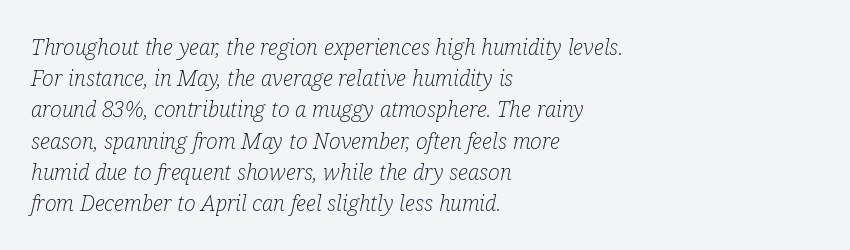
Glyph-to-glyph distance matches everyday printed text. The words here are not underlined. Stems and bowls with no extra thickness — not bold. One glance says typical: line gaps are just what's usual. Every character sits at an angle, as italics do.
